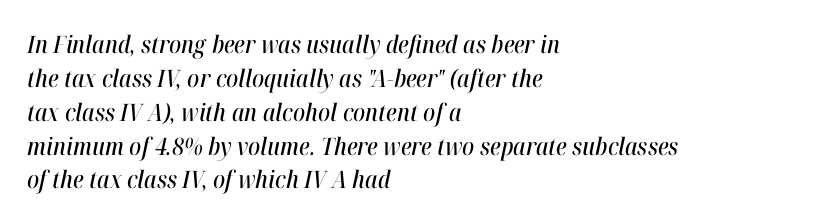
{"italic": "yes", "lean": "right", "slant_degrees": 12, "underline": "no", "align": "left", "line_spacing": "normal", "line_spacing_ratio": 1.41, "letter_spacing": "normal", "letter_spacing_em": 0.0, "glyph_px": 24}
